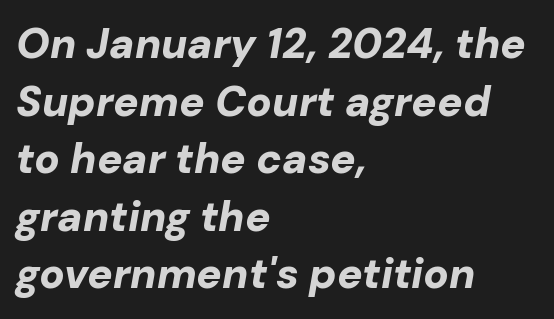
The image shows 42 px bold type, italic (leaning right); set left-aligned, normal line spacing (1.37x), normal letter spacing, not underlined; low stroke contrast and a medium x-height.
